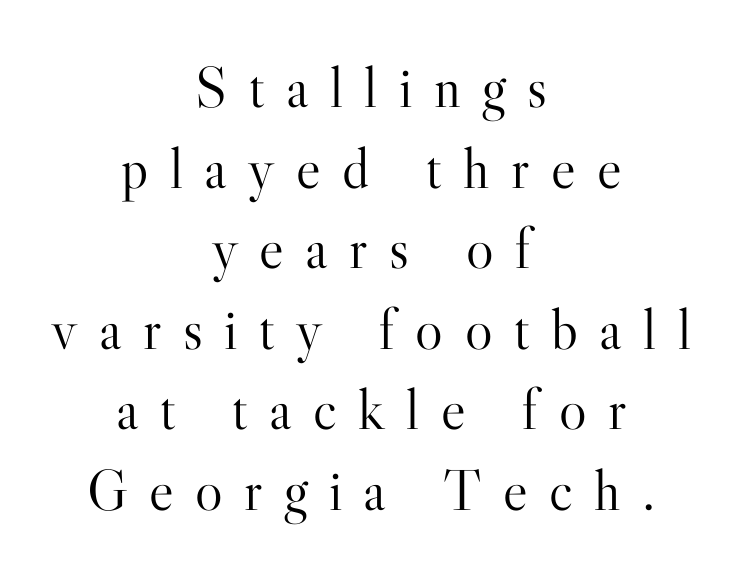
{"serif": "yes", "italic": "no", "bold": "no", "weight": "light", "width": "normal", "stroke_contrast": "high", "x_height": "small", "monospaced": "no", "underline": "no", "align": "center", "line_spacing": "normal", "line_spacing_ratio": 1.39, "letter_spacing": "wide", "letter_spacing_em": 0.37, "glyph_px": 58}
